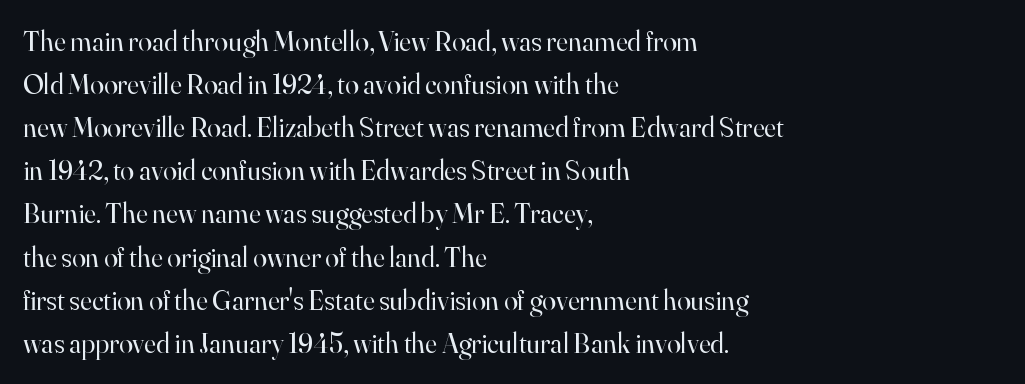
The image shows 28 px regular-weight serif type, upright; set left-aligned, normal line spacing (1.54x), normal letter spacing, not underlined; high stroke contrast and a small x-height.
